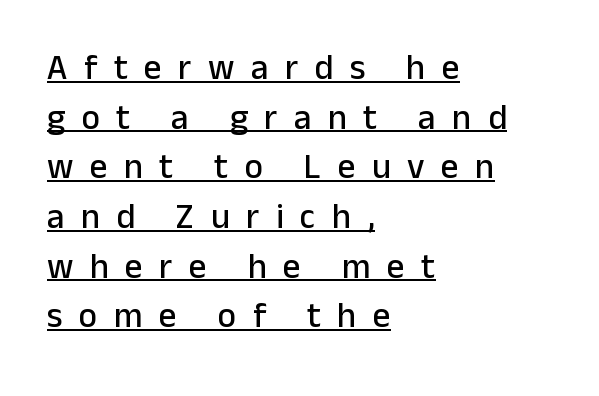
The image shows 35 px sans-serif type, upright; set left-aligned, normal line spacing (1.42x), unusually wide letter spacing (+0.47 em), underlined; low stroke contrast and a medium x-height.
